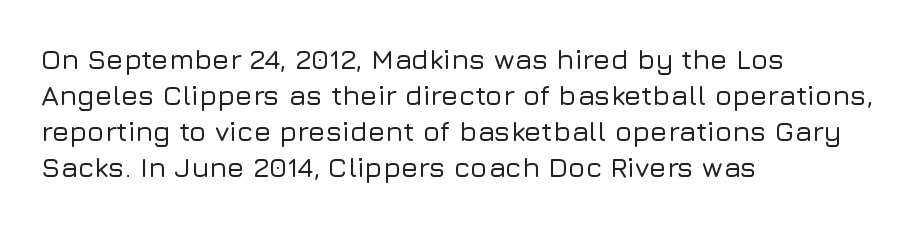
These lines sit exactly where default settings would place them. Plain, unruled lines of type. Compared with typical body copy, the letter spacing here is the same. You can tell from the bare stems that sans-serif type was used. Tall strokes in this sample are plumb rather than angled. If you drew a ruler down the left edge, every line would touch it.
